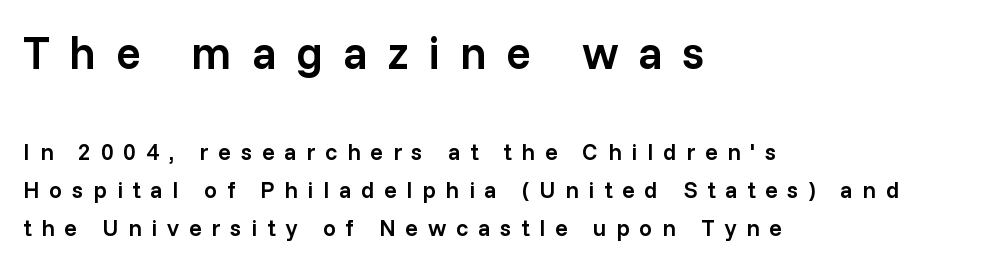
Q: Is the text bold? A: Semi-bold.
Q: Is the text italic (slanted)? A: No, it is upright.
Q: Is the typeface a serif or a sans-serif typeface? A: Sans-serif.
Q: Is the text underlined? A: No.
Q: How is the paragraph aligned? A: Left-aligned.
Q: Is the spacing between letters normal or unusually wide? A: Unusually wide.
Q: Is the spacing between lines tight, normal or loose? A: Normal.
Q: Which block of text is set in a larger size, the first (top) or the second (bottom)? A: The first (top) one.
Q: Width (condensed, normal, or wide)? A: Normal.
Q: Stroke contrast? A: Low.
Q: x-height? A: Medium.
Q: Monospaced? A: No.
